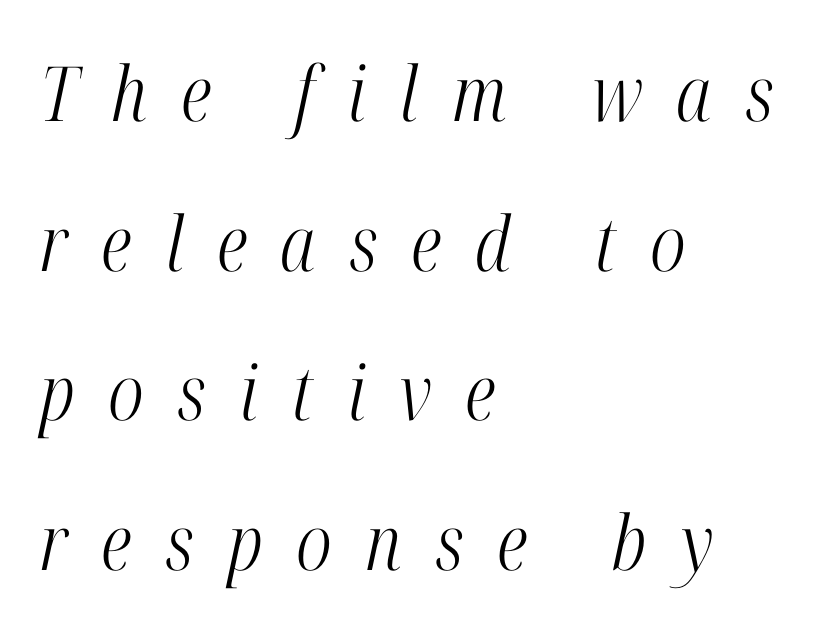
Q: Is the text bold? A: No.
Q: Is the text italic (slanted)? A: Yes, it leans right by about 12 degrees.
Q: Is the typeface a serif or a sans-serif typeface? A: Serif.
Q: Is the text underlined? A: No.
Q: How is the paragraph aligned? A: Left-aligned.
Q: Is the spacing between letters normal or unusually wide? A: Unusually wide.
Q: Is the spacing between lines tight, normal or loose? A: Loose.
Q: Width (condensed, normal, or wide)? A: Condensed.
Q: Stroke contrast? A: High.
Q: x-height? A: Medium.
Q: Monospaced? A: No.
